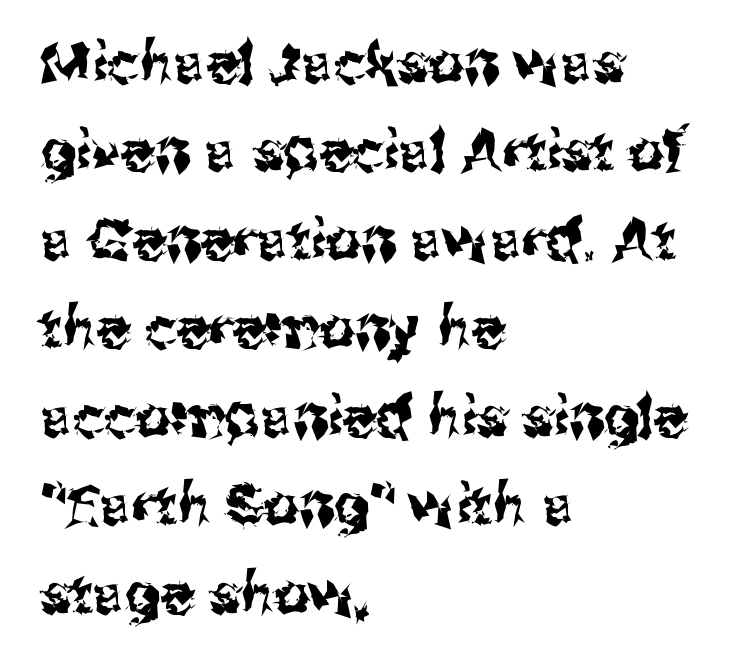
Q: Is the text italic (slanted)? A: No, it is upright.
Q: Is the typeface a serif or a sans-serif typeface? A: Sans-serif.
Q: Is the text underlined? A: No.
Q: How is the paragraph aligned? A: Left-aligned.
Q: Is the spacing between letters normal or unusually wide? A: Normal.
Q: Is the spacing between lines tight, normal or loose? A: Normal.
Q: Width (condensed, normal, or wide)? A: Normal.
Q: Stroke contrast? A: Medium.
Q: x-height? A: Medium.
Q: Monospaced? A: No.
